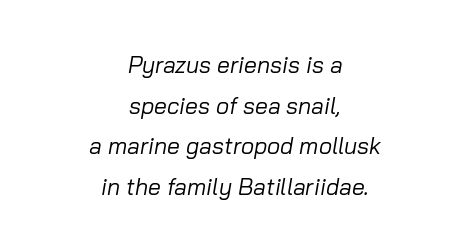
The typography opts for an oblique posture over an upright one. The weight would be labelled regular, book, light, or lighter still. The paragraph shown floats in the horizontal middle. The zone under the glyphs is completely vacant.
